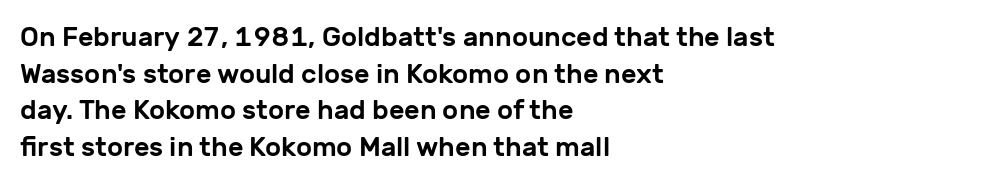
Alignment: flush left. The lettering stays uniformly vertical, giving the passage a roman look. The block of text has a typical density, with ordinary space between rows. Beneath every word, the page is bare. Compared with typical body copy, the letter spacing here is the same.
